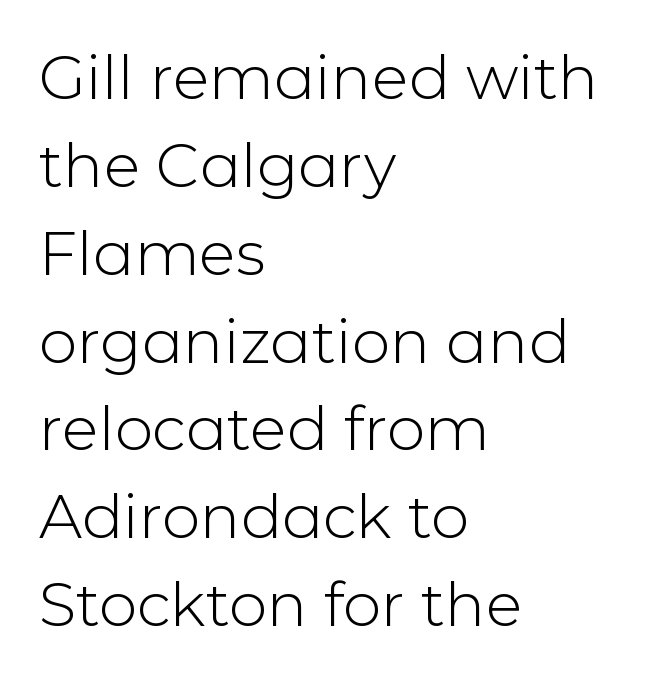
Q: Is the text bold? A: No.
Q: Is the text italic (slanted)? A: No, it is upright.
Q: Is the typeface a serif or a sans-serif typeface? A: Sans-serif.
Q: Is the text underlined? A: No.
Q: How is the paragraph aligned? A: Left-aligned.
Q: Is the spacing between letters normal or unusually wide? A: Normal.
Q: Is the spacing between lines tight, normal or loose? A: Normal.
Q: Width (condensed, normal, or wide)? A: Normal.
Q: Stroke contrast? A: Low.
Q: x-height? A: Medium.
Q: Monospaced? A: No.
